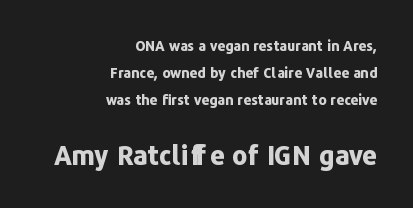
{"italic": "no", "bold": "yes", "underline": "no", "align": "right", "line_spacing": "loose", "line_spacing_ratio": 1.93, "letter_spacing": "normal", "letter_spacing_em": 0.0, "larger_block": "second", "size_ratio": 1.86, "glyph_px": 26}
